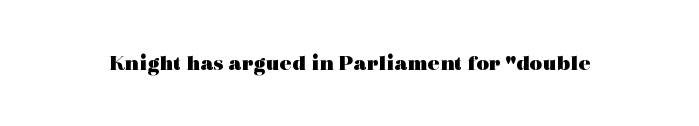
Short note: letters normally spaced. Words float on clear page, feet unadorned. The letters stand upright; this is a roman face. Heavy, bold letterforms.
